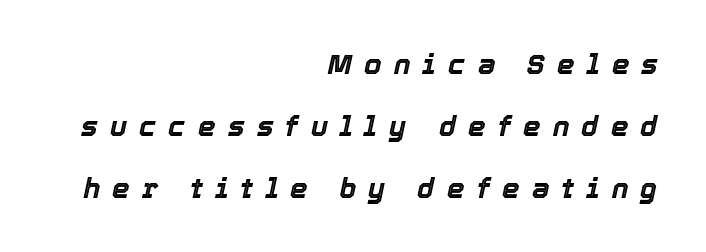
{"italic": "yes", "lean": "right", "slant_degrees": 12, "width": "normal", "x_height": "medium", "monospaced": "no", "underline": "no", "align": "right", "line_spacing": "loose", "line_spacing_ratio": 2.21, "letter_spacing": "wide", "letter_spacing_em": 0.43, "glyph_px": 28}
